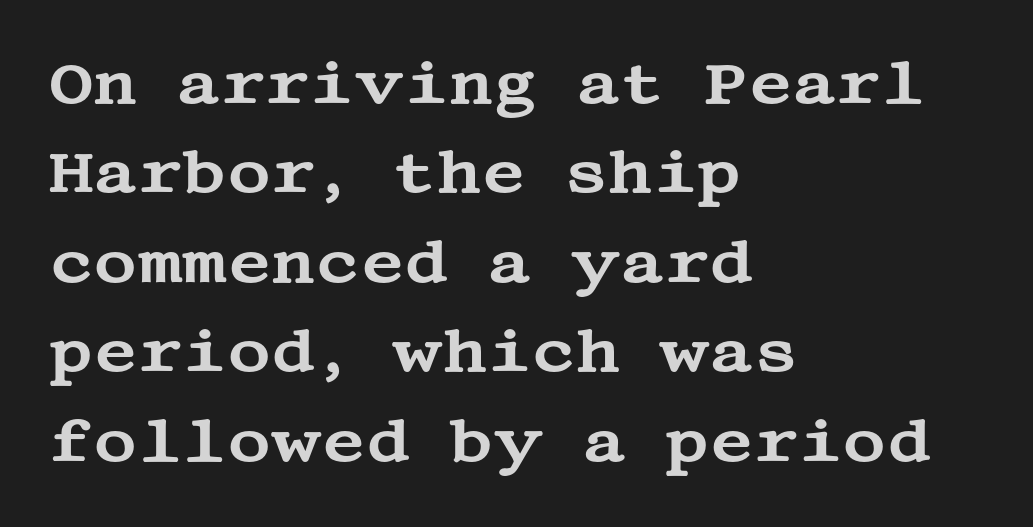
The image shows 60 px wide serif type, upright; set left-aligned, normal line spacing (1.49x), normal letter spacing, not underlined; medium stroke contrast and a large x-height.
